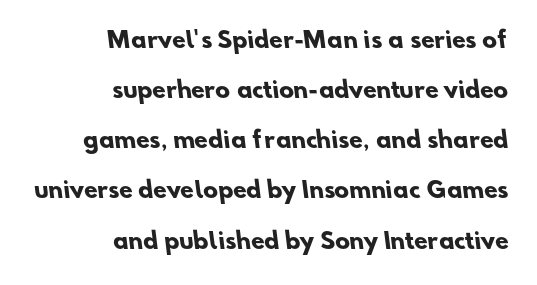
Q: Is the text bold? A: Yes.
Q: Is the text underlined? A: No.
Q: How is the paragraph aligned? A: Right-aligned.
Q: Is the spacing between letters normal or unusually wide? A: Normal.
Q: Is the spacing between lines tight, normal or loose? A: Loose.
